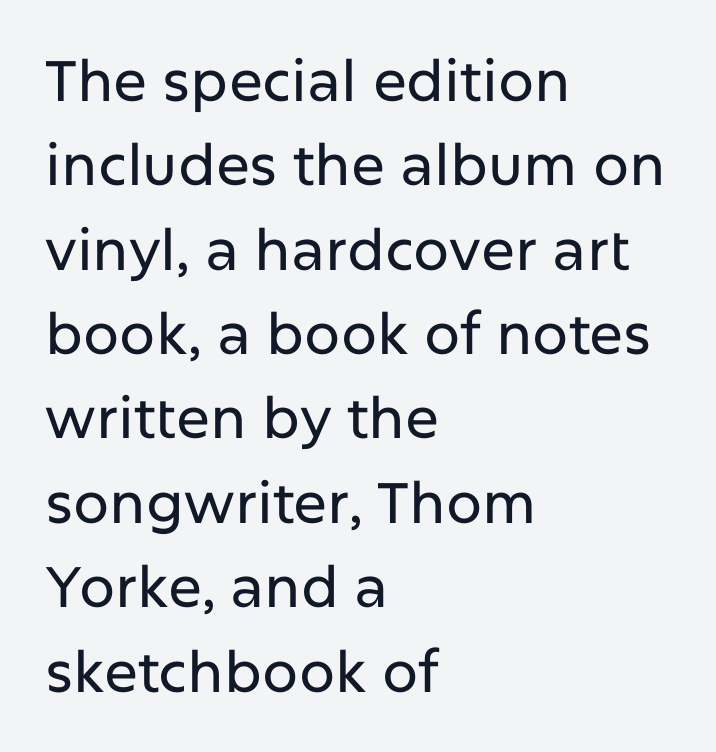
{"serif": "no", "italic": "no", "width": "normal", "stroke_contrast": "low", "x_height": "medium", "monospaced": "no", "underline": "no", "align": "left", "line_spacing": "normal", "line_spacing_ratio": 1.48, "letter_spacing": "normal", "letter_spacing_em": 0.0, "glyph_px": 57}
